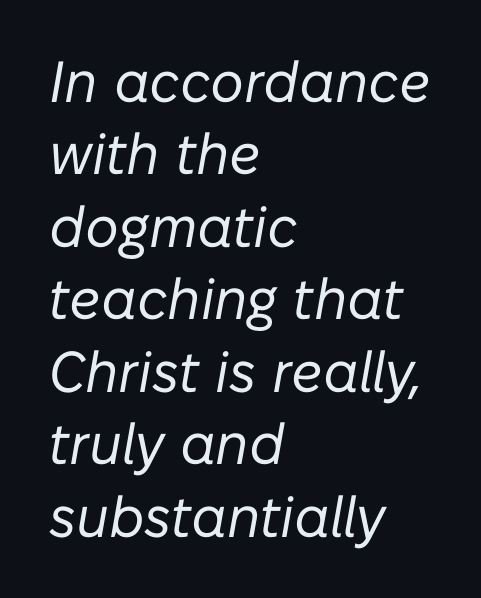
The space beneath each line is pristine and unruled. Compared with ordinary roman type, these characters are visibly tilted. One-word summary of the alignment: left. Compared with a typical body face, this is equally light or lighter still.
